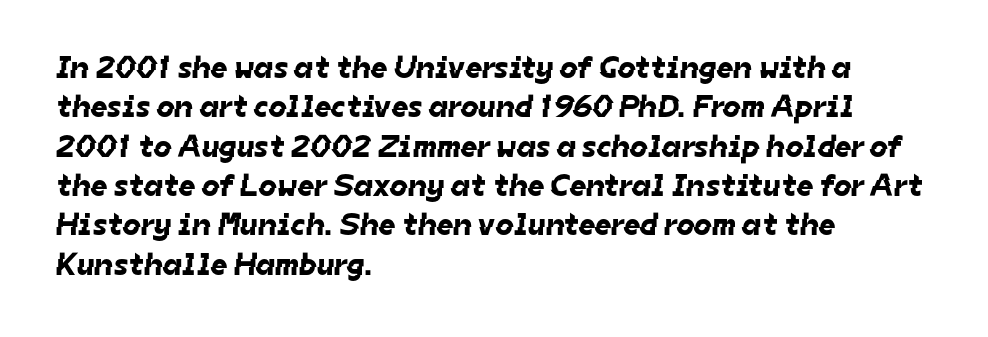
Q: Is the typeface a serif or a sans-serif typeface? A: Sans-serif.
Q: Is the text underlined? A: No.
Q: How is the paragraph aligned? A: Left-aligned.
Q: Is the spacing between letters normal or unusually wide? A: Normal.
Q: Width (condensed, normal, or wide)? A: Normal.
Q: Stroke contrast? A: Low.
Q: x-height? A: Medium.
Q: Monospaced? A: No.
